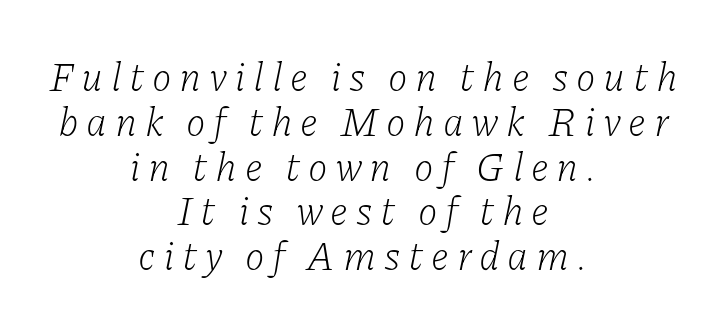
The image shows 40 px light serif type, italic (leaning right); set centered, tight line spacing (1.12x), not underlined; low stroke contrast and a medium x-height.
